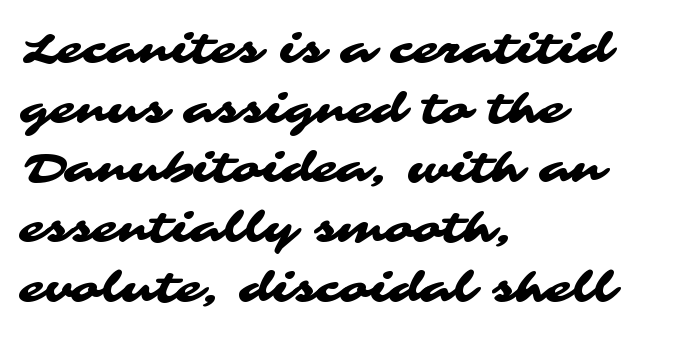
There is no visible air inserted between adjacent glyphs. Is this a fixed-width face? No — the glyphs have proportional, varying widths. Is the block centered? No — it sits flush against the left margin. A sans-serif font was chosen for this passage. The rendering uses a moderate line-height, typical for paragraphs. Rule under the text: the space is simply empty.
